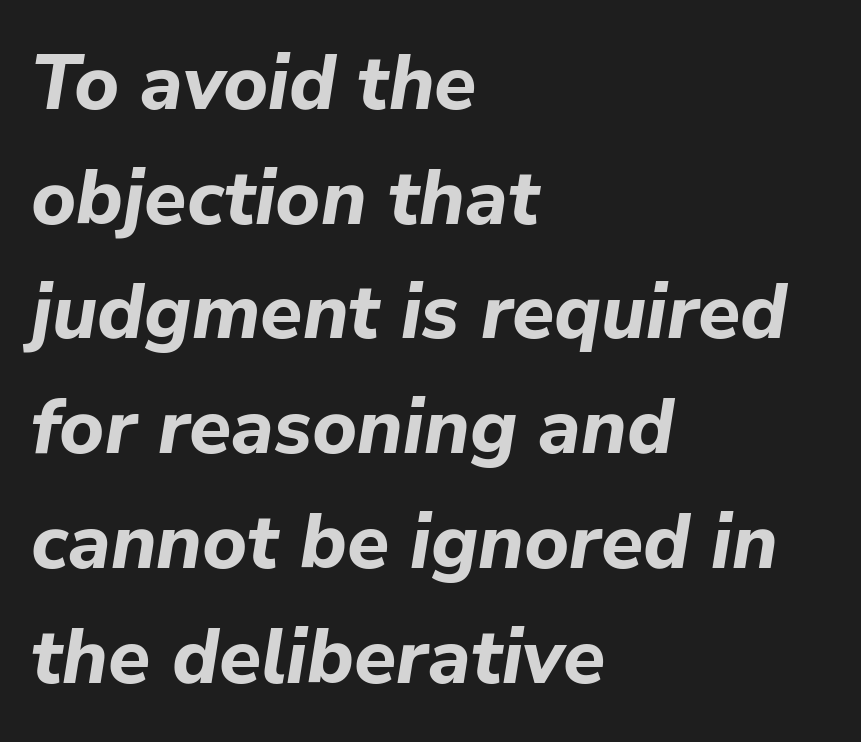
The image shows 77 px bold type, italic (leaning right); set left-aligned, normal line spacing (1.49x), normal letter spacing, not underlined; low stroke contrast and a medium x-height.
